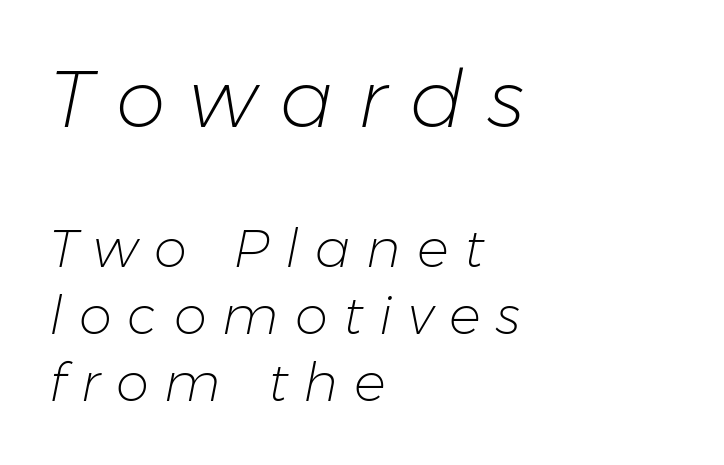
Q: Is the text bold? A: No.
Q: Is the text italic (slanted)? A: Yes, it leans right by about 11 degrees.
Q: Is the text underlined? A: No.
Q: How is the paragraph aligned? A: Left-aligned.
Q: Is the spacing between letters normal or unusually wide? A: Unusually wide.
Q: Is the spacing between lines tight, normal or loose? A: Normal.
Q: Which block of text is set in a larger size, the first (top) or the second (bottom)? A: The first (top) one.
Q: Width (condensed, normal, or wide)? A: Normal.
Q: Stroke contrast? A: Low.
Q: x-height? A: Medium.
Q: Monospaced? A: No.
